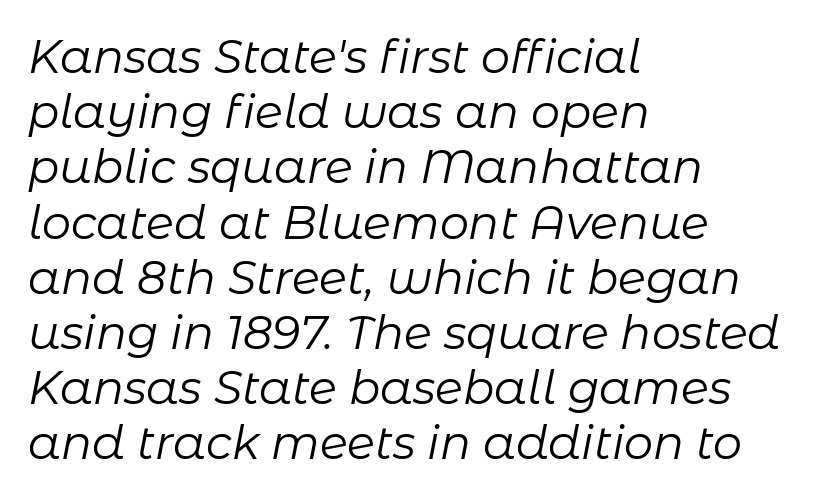
Q: Is the text bold? A: No.
Q: Is the text italic (slanted)? A: Yes, it leans right by about 11 degrees.
Q: Is the text underlined? A: No.
Q: How is the paragraph aligned? A: Left-aligned.
Q: Is the spacing between letters normal or unusually wide? A: Normal.
Q: Width (condensed, normal, or wide)? A: Normal.
Q: Stroke contrast? A: Low.
Q: x-height? A: Medium.
Q: Monospaced? A: No.
